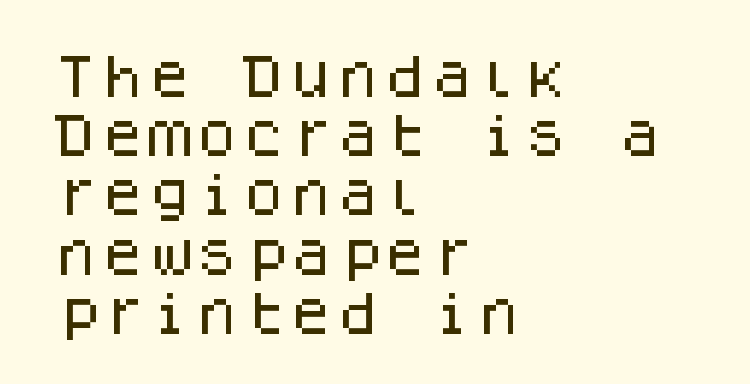
{"serif": "no", "italic": "no", "width": "normal", "stroke_contrast": "low", "x_height": "large", "monospaced": "yes", "underline": "no", "align": "left", "line_spacing": "normal", "line_spacing_ratio": 1.26, "letter_spacing": "normal", "letter_spacing_em": 0.0, "glyph_px": 47}
